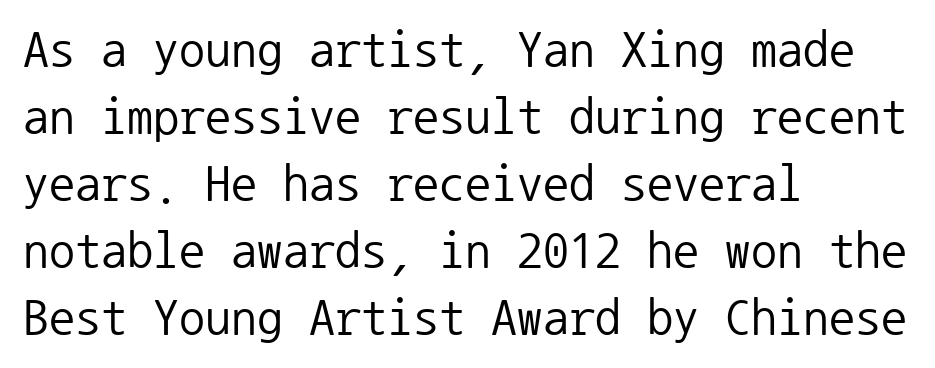
The image shows 52 px regular-weight sans-serif type, upright, monospaced; set left-aligned, normal line spacing (1.29x), normal letter spacing, not underlined; low stroke contrast and a medium x-height.
